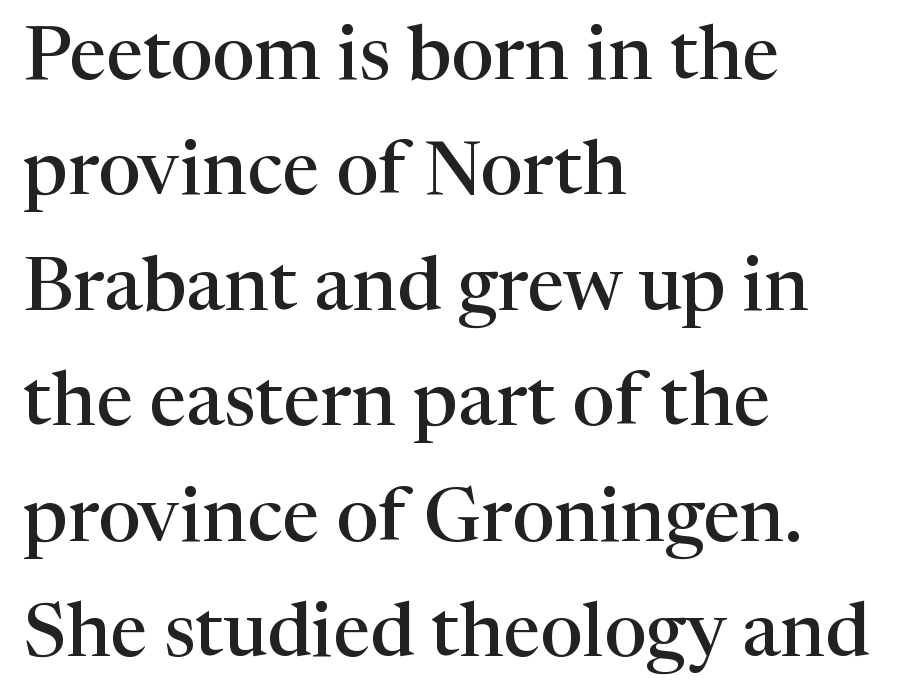
{"serif": "yes", "italic": "no", "bold": "semi", "weight": "semibold", "width": "normal", "stroke_contrast": "high", "x_height": "medium", "monospaced": "no", "underline": "no", "align": "left", "line_spacing": "normal", "line_spacing_ratio": 1.54, "letter_spacing": "normal", "letter_spacing_em": 0.0, "glyph_px": 75}
